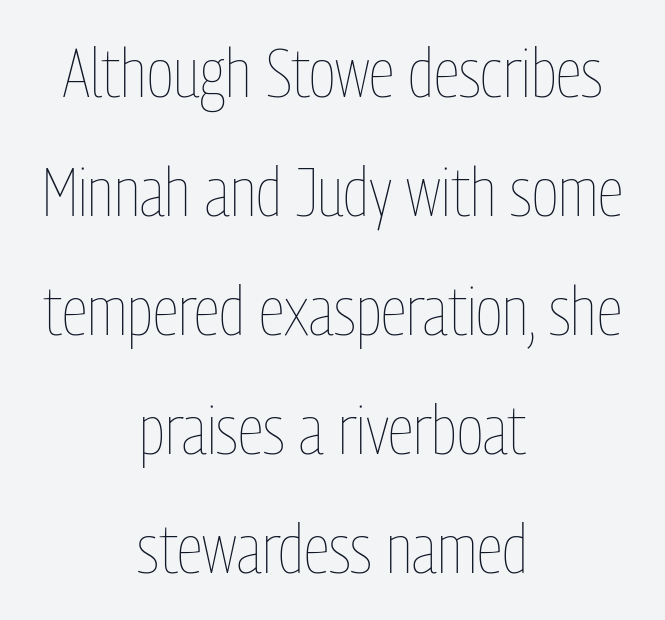
Here the designer chose a conventional face with non-uniform glyph widths. Alignment: centered. Does the lettering tilt? It doesn't — this is upright. Any mark beneath the type? The region is blank. No letter is thick-stroked: the sample isn't bold.
